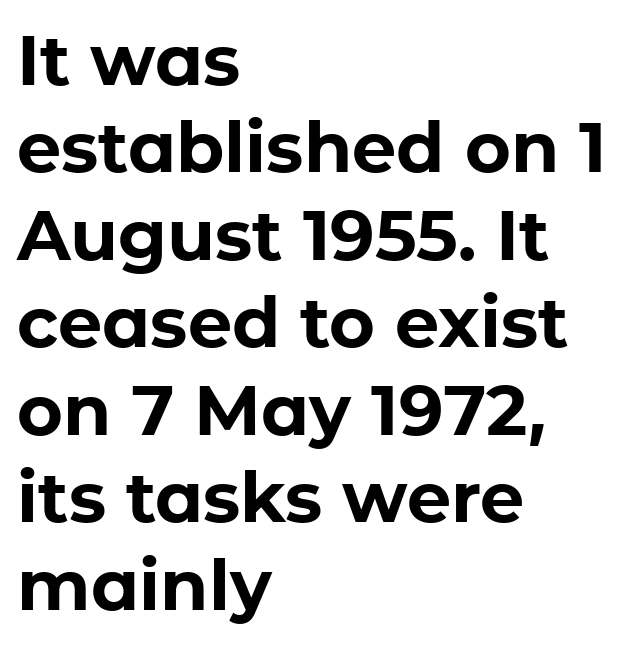
Serifs: no, the terminals of the letterforms are clean. Inter-character spacing is left at the font's built-in metrics. Reading down the column, the eye jumps a familiar distance to each next line. Thick stems and heavy bowls — unmistakably bold.
